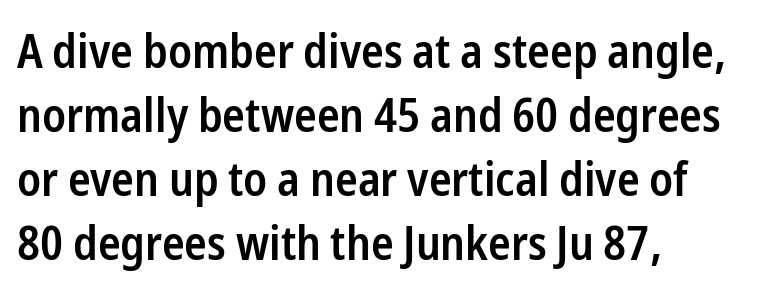
{"serif": "no", "italic": "no", "bold": "semi", "weight": "semibold", "width": "condensed", "stroke_contrast": "low", "x_height": "medium", "monospaced": "no", "underline": "no", "align": "left", "line_spacing": "normal", "line_spacing_ratio": 1.36, "letter_spacing": "normal", "letter_spacing_em": 0.0, "glyph_px": 47}
